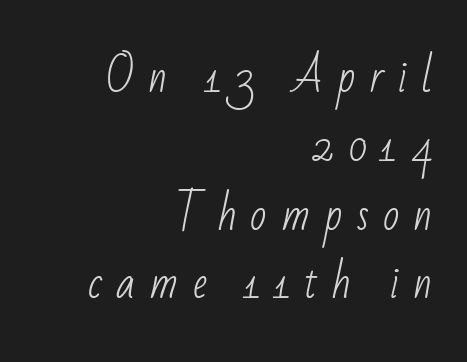
Q: Is the text bold? A: No.
Q: Is the typeface a serif or a sans-serif typeface? A: Sans-serif.
Q: Is the text underlined? A: No.
Q: How is the paragraph aligned? A: Right-aligned.
Q: Is the spacing between letters normal or unusually wide? A: Unusually wide.
Q: Is the spacing between lines tight, normal or loose? A: Normal.
Q: Width (condensed, normal, or wide)? A: Condensed.
Q: Stroke contrast? A: Low.
Q: x-height? A: Small.
Q: Monospaced? A: No.
